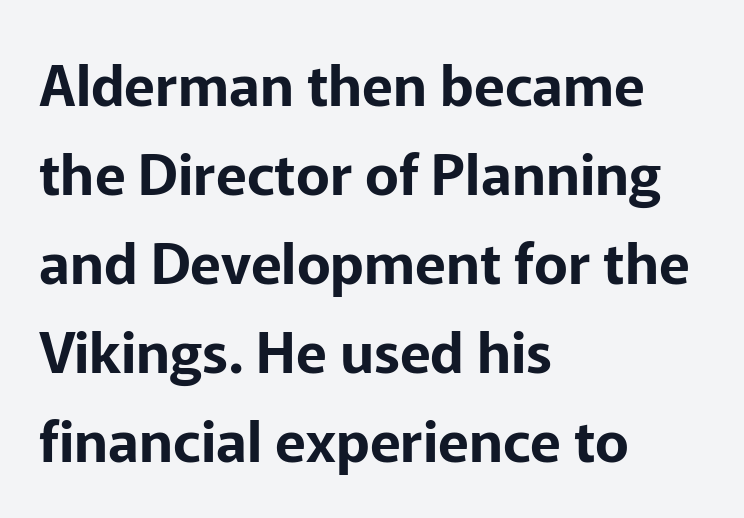
{"serif": "no", "italic": "no", "width": "normal", "stroke_contrast": "low", "x_height": "medium", "monospaced": "no", "underline": "no", "align": "left", "line_spacing": "normal", "line_spacing_ratio": 1.56, "letter_spacing": "normal", "letter_spacing_em": 0.0, "glyph_px": 57}
